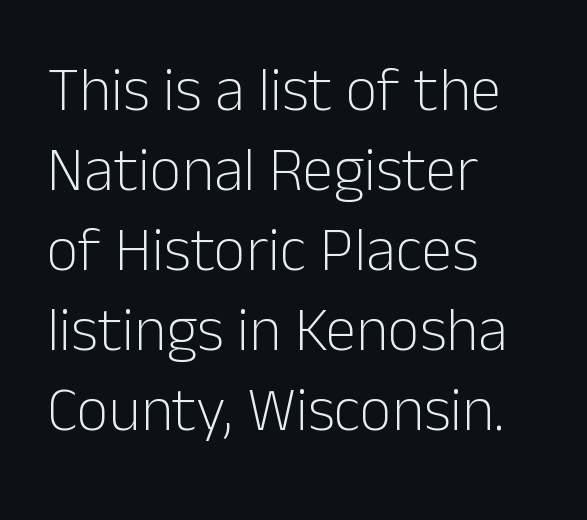
The image shows 62 px light sans-serif type, upright; set left-aligned, normal line spacing (1.29x), normal letter spacing, not underlined; low stroke contrast and a medium x-height.
